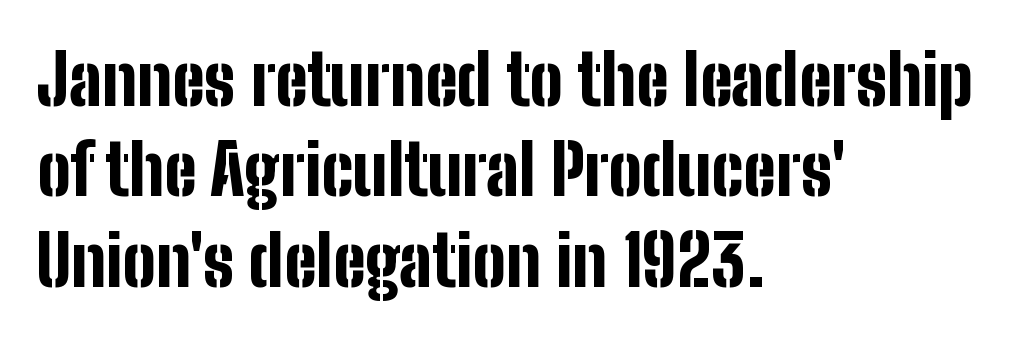
Q: Is the text bold? A: Yes.
Q: Is the text italic (slanted)? A: No, it is upright.
Q: Is the typeface a serif or a sans-serif typeface? A: Sans-serif.
Q: Is the text underlined? A: No.
Q: How is the paragraph aligned? A: Left-aligned.
Q: Is the spacing between letters normal or unusually wide? A: Normal.
Q: Is the spacing between lines tight, normal or loose? A: Normal.
Q: Width (condensed, normal, or wide)? A: Condensed.
Q: Stroke contrast? A: Low.
Q: x-height? A: Medium.
Q: Monospaced? A: No.
